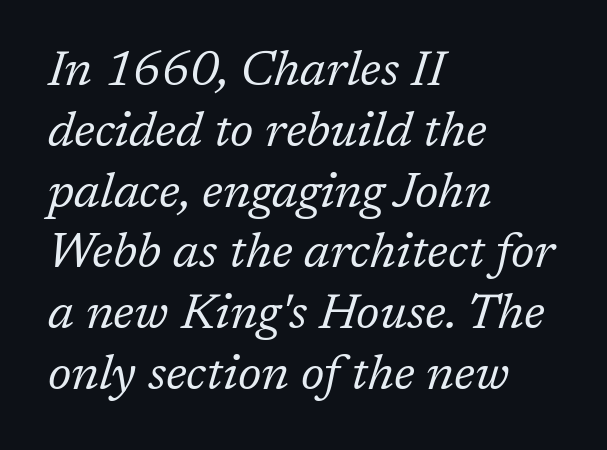
Q: Is the text bold? A: No.
Q: Is the text italic (slanted)? A: Yes, it leans right by about 17 degrees.
Q: Is the typeface a serif or a sans-serif typeface? A: Serif.
Q: Is the text underlined? A: No.
Q: How is the paragraph aligned? A: Left-aligned.
Q: Is the spacing between letters normal or unusually wide? A: Normal.
Q: Width (condensed, normal, or wide)? A: Normal.
Q: Stroke contrast? A: Low.
Q: x-height? A: Medium.
Q: Monospaced? A: No.
